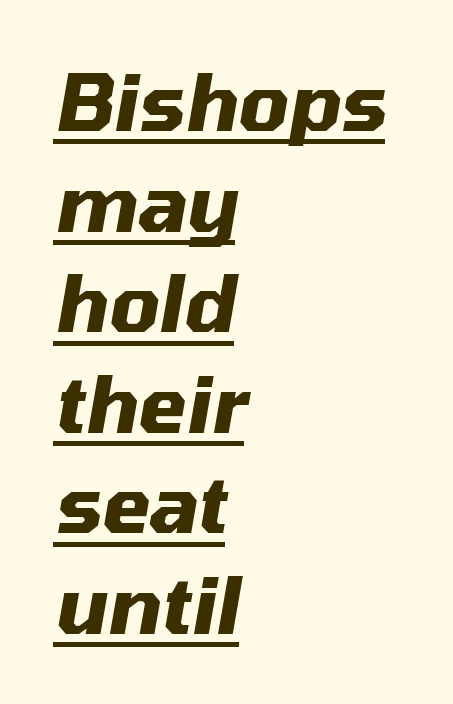
The ragged edge is on the right, which tells us the setting is flush left. How would I describe the line gaps? Plain and ordinary. Quick note: italic. The rendering uses natural spacing where letterforms have individual widths.
